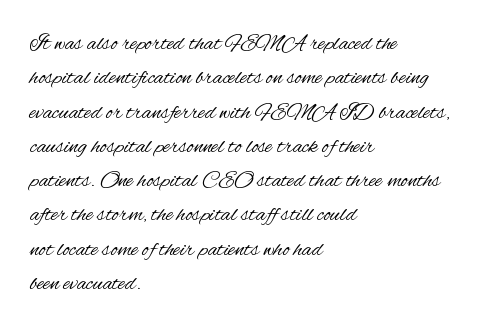
Q: Is the text bold? A: No.
Q: Is the text italic (slanted)? A: Yes.
Q: Is the text underlined? A: No.
Q: How is the paragraph aligned? A: Left-aligned.
Q: Is the spacing between letters normal or unusually wide? A: Normal.
Q: Is the spacing between lines tight, normal or loose? A: Normal.
